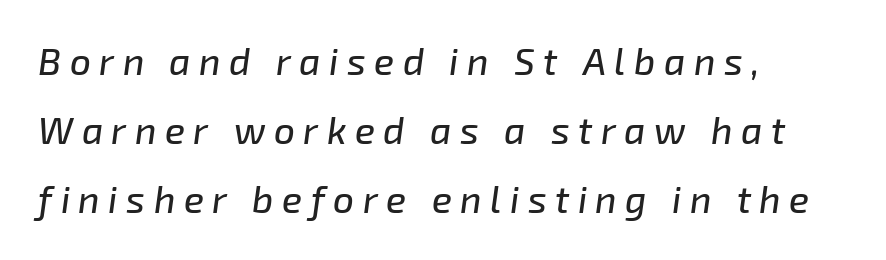
{"italic": "yes", "lean": "right", "slant_degrees": 8, "width": "normal", "stroke_contrast": "low", "x_height": "medium", "monospaced": "no", "underline": "no", "align": "left", "line_spacing_ratio": 1.87, "letter_spacing": "wide", "letter_spacing_em": 0.23, "glyph_px": 37}
